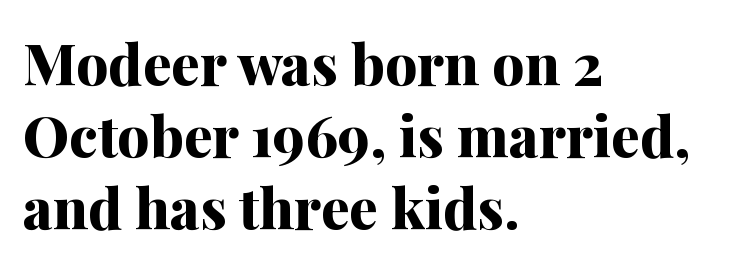
Q: Is the text bold? A: Yes.
Q: Is the text italic (slanted)? A: No, it is upright.
Q: Is the typeface a serif or a sans-serif typeface? A: Serif.
Q: Is the text underlined? A: No.
Q: How is the paragraph aligned? A: Left-aligned.
Q: Is the spacing between letters normal or unusually wide? A: Normal.
Q: Is the spacing between lines tight, normal or loose? A: Normal.
Q: Width (condensed, normal, or wide)? A: Normal.
Q: Stroke contrast? A: Medium.
Q: x-height? A: Medium.
Q: Monospaced? A: No.
